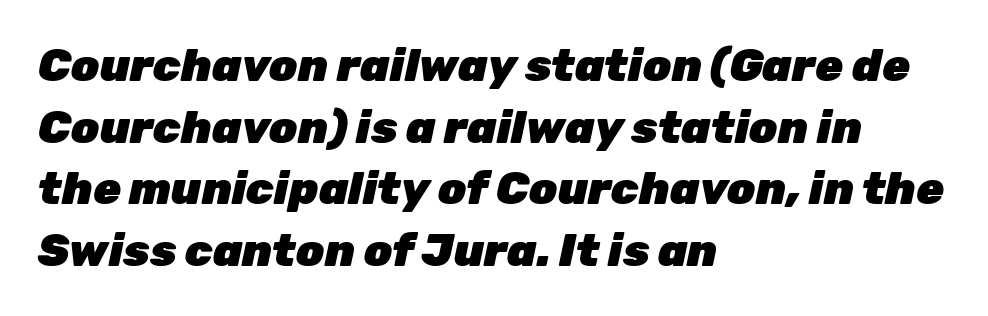
Q: Is the text bold? A: Yes.
Q: Is the text italic (slanted)? A: Yes, it leans right by about 12 degrees.
Q: Is the text underlined? A: No.
Q: How is the paragraph aligned? A: Left-aligned.
Q: Is the spacing between letters normal or unusually wide? A: Normal.
Q: Is the spacing between lines tight, normal or loose? A: Normal.
Q: Width (condensed, normal, or wide)? A: Normal.
Q: Stroke contrast? A: Low.
Q: x-height? A: Medium.
Q: Monospaced? A: No.
